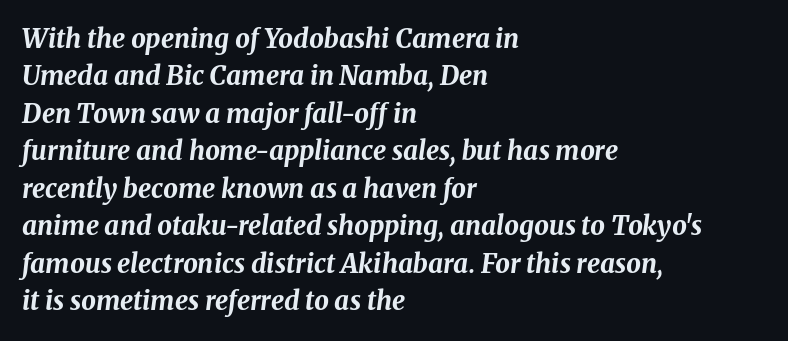
{"italic": "yes", "lean": "right", "slant_degrees": 8, "bold": "yes", "underline": "no", "align": "left", "line_spacing": "normal", "line_spacing_ratio": 1.44, "letter_spacing": "normal", "letter_spacing_em": 0.0, "glyph_px": 26}
